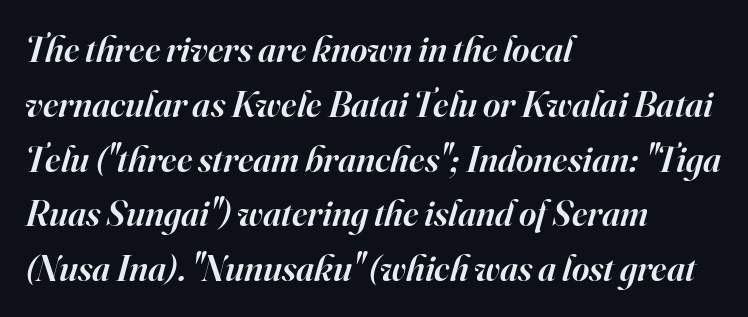
Q: Is the text bold? A: Semi-bold.
Q: Is the text italic (slanted)? A: Yes, it leans right by about 16 degrees.
Q: Is the typeface a serif or a sans-serif typeface? A: Serif.
Q: Is the text underlined? A: No.
Q: How is the paragraph aligned? A: Left-aligned.
Q: Is the spacing between letters normal or unusually wide? A: Normal.
Q: Is the spacing between lines tight, normal or loose? A: Normal.
Q: Width (condensed, normal, or wide)? A: Normal.
Q: Stroke contrast? A: High.
Q: x-height? A: Small.
Q: Monospaced? A: No.
